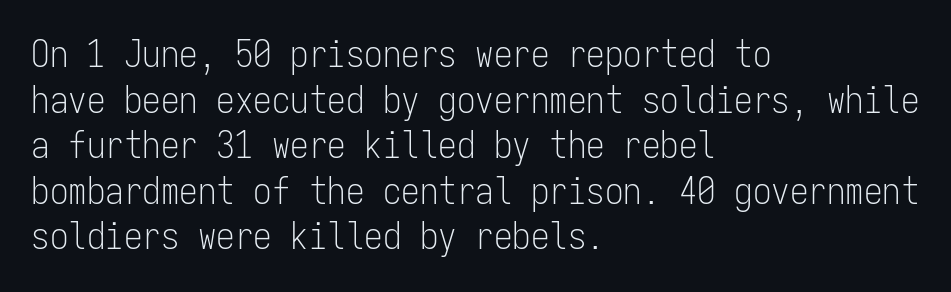
The image shows 37 px light, condensed sans-serif type, upright, monospaced; set left-aligned, line spacing 1.23x, normal letter spacing, not underlined; low stroke contrast and a medium x-height.
